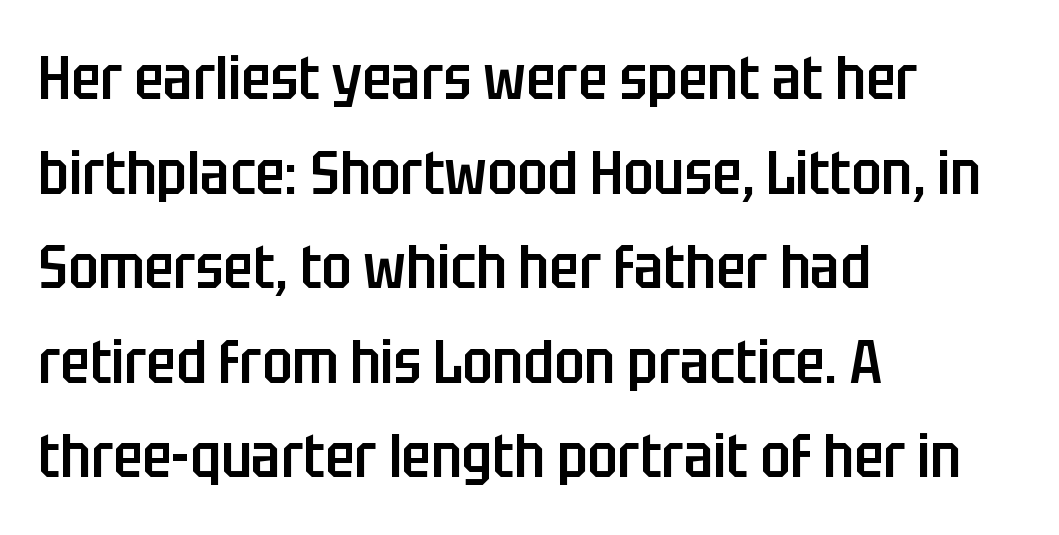
Is there any slant? The stems are plumb. Summary of vertical rhythm: regular, with standard interline spacing. Anything drawn beneath the words? Only blank space. Weight: semibold (demi). Is the block centered? No — it sits flush against the left margin.
